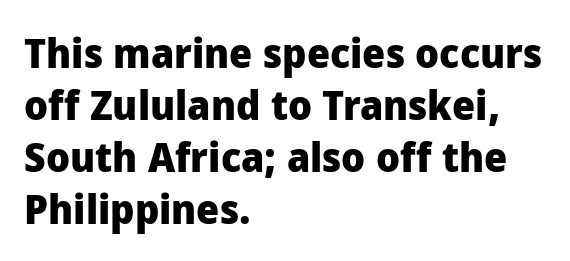
Q: Is the text bold? A: Yes.
Q: Is the text italic (slanted)? A: No, it is upright.
Q: Is the typeface a serif or a sans-serif typeface? A: Sans-serif.
Q: Is the text underlined? A: No.
Q: How is the paragraph aligned? A: Left-aligned.
Q: Is the spacing between letters normal or unusually wide? A: Normal.
Q: Is the spacing between lines tight, normal or loose? A: Normal.
Q: Width (condensed, normal, or wide)? A: Normal.
Q: Stroke contrast? A: Low.
Q: x-height? A: Medium.
Q: Monospaced? A: No.
